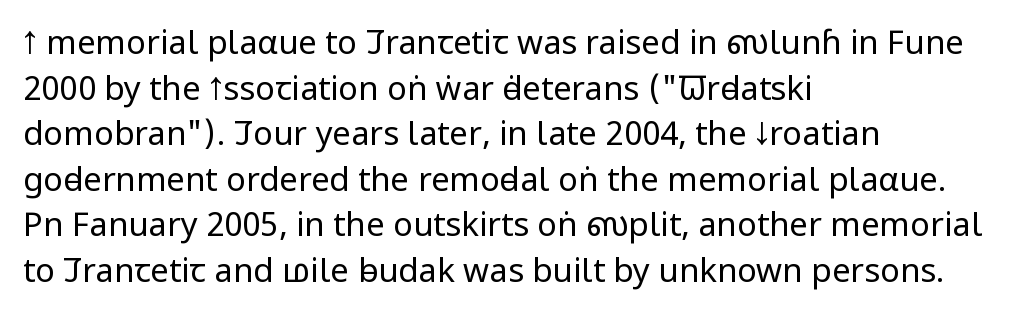
The image shows 33 px regular-weight, condensed sans-serif type, upright; set left-aligned, normal line spacing (1.38x), normal letter spacing, not underlined; low stroke contrast and a large x-height.
